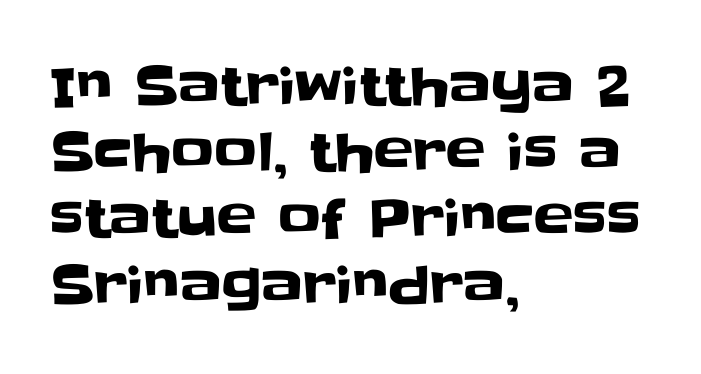
The image shows 53 px sans-serif type, upright; set left-aligned, normal line spacing (1.25x), normal letter spacing, not underlined; low stroke contrast and a large x-height.
